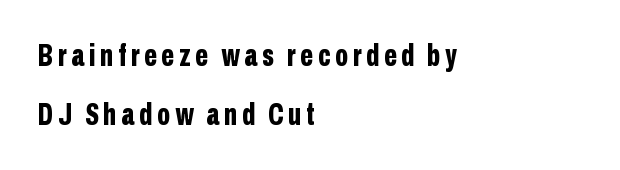
Q: Is the text bold? A: Yes.
Q: Is the text italic (slanted)? A: No, it is upright.
Q: Is the typeface a serif or a sans-serif typeface? A: Sans-serif.
Q: Is the text underlined? A: No.
Q: How is the paragraph aligned? A: Left-aligned.
Q: Width (condensed, normal, or wide)? A: Condensed.
Q: Stroke contrast? A: Low.
Q: x-height? A: Medium.
Q: Monospaced? A: No.
